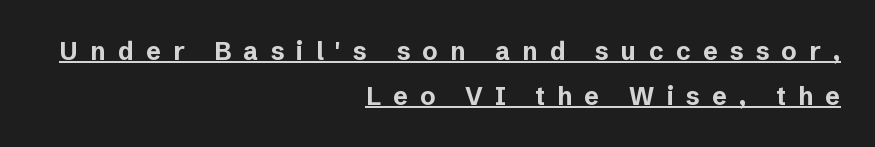
{"italic": "no", "bold": "yes", "underline": "yes", "align": "right", "line_spacing_ratio": 1.8, "letter_spacing": "wide", "letter_spacing_em": 0.49, "glyph_px": 25}
